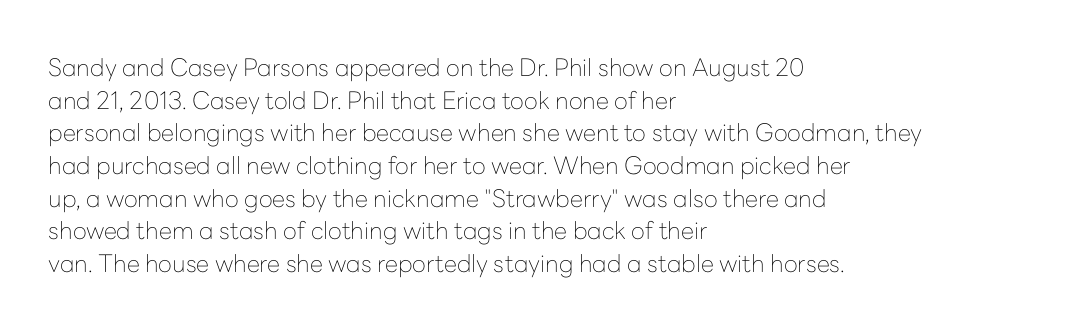
Plain, unruled lines of type. Ordinary non-slanted type is in use. Does extra space separate the letters? No, they use regular spacing. This is not heavy type; no bold has been used. These lines sit exactly where default settings would place them. Reading down the block, your eye returns to a fixed left position each line.
